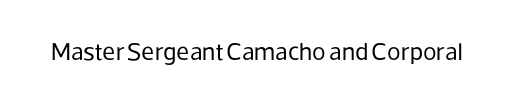
The rendering keeps characters at their native spacing. The font sits on the lighter half of the weight spectrum, regular included. Quick note: underline off. Is there any slant? The stems are plumb.
